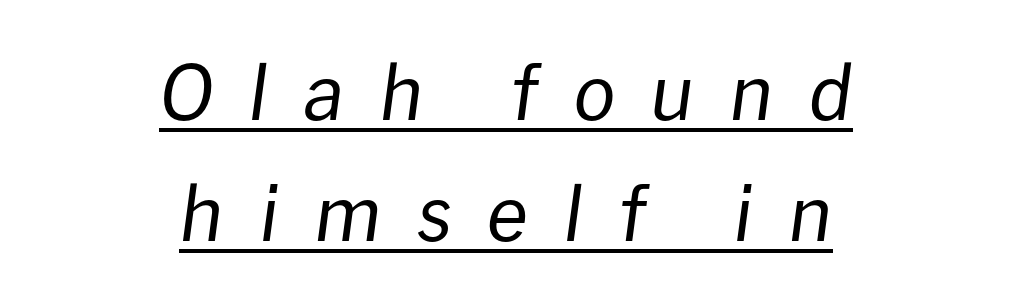
Quick note: italic. Students, note that the glyphs here are deliberately spaced far apart. Underlining? Definitely there. Do the characters align in a grid? No, the font is proportional. Evenly set lines give the paragraph a standard silhouette. Is the block centered? Yes — each line is placed symmetrically about the middle.
